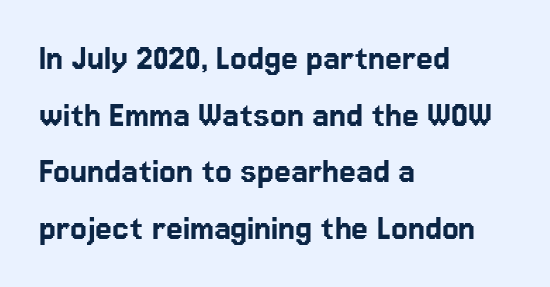
{"serif": "no", "italic": "no", "width": "normal", "stroke_contrast": "low", "x_height": "medium", "monospaced": "no", "underline": "no", "align": "left", "line_spacing": "normal", "line_spacing_ratio": 1.49, "letter_spacing": "normal", "letter_spacing_em": 0.0, "glyph_px": 38}
